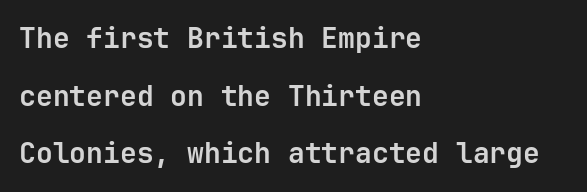
The image shows 28 px bold sans-serif type, upright, monospaced; set left-aligned, loose line spacing (2.06x), normal letter spacing, not underlined; low stroke contrast and a medium x-height.
